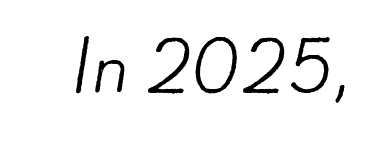
{"serif": "no", "bold": "no", "weight": "light", "width": "normal", "stroke_contrast": "low", "x_height": "small", "monospaced": "no", "underline": "no", "letter_spacing": "normal", "letter_spacing_em": 0.0, "glyph_px": 76}
